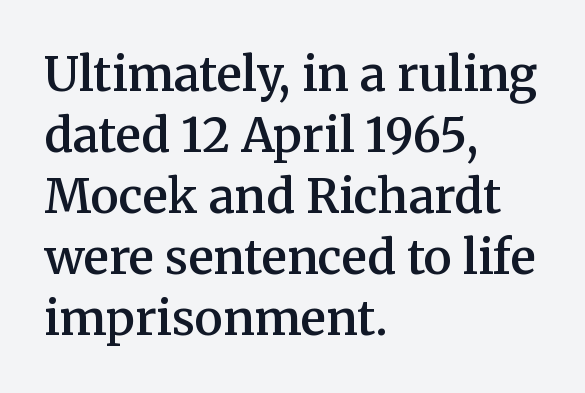
Q: Is the text bold? A: Semi-bold.
Q: Is the text italic (slanted)? A: No, it is upright.
Q: Is the typeface a serif or a sans-serif typeface? A: Serif.
Q: Is the text underlined? A: No.
Q: How is the paragraph aligned? A: Left-aligned.
Q: Is the spacing between letters normal or unusually wide? A: Normal.
Q: Is the spacing between lines tight, normal or loose? A: Normal.
Q: Width (condensed, normal, or wide)? A: Normal.
Q: Stroke contrast? A: Medium.
Q: x-height? A: Medium.
Q: Monospaced? A: No.
